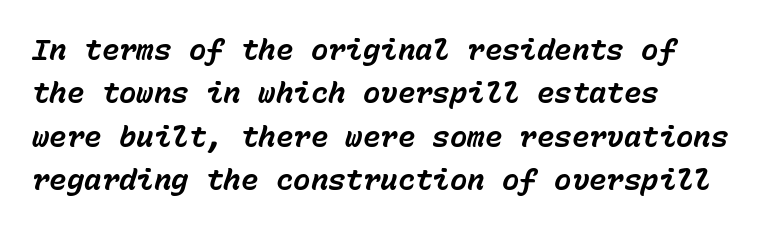
The image shows 29 px bold type, italic (leaning right), monospaced; set left-aligned, normal line spacing (1.5x), normal letter spacing, not underlined; low stroke contrast and a medium x-height.
